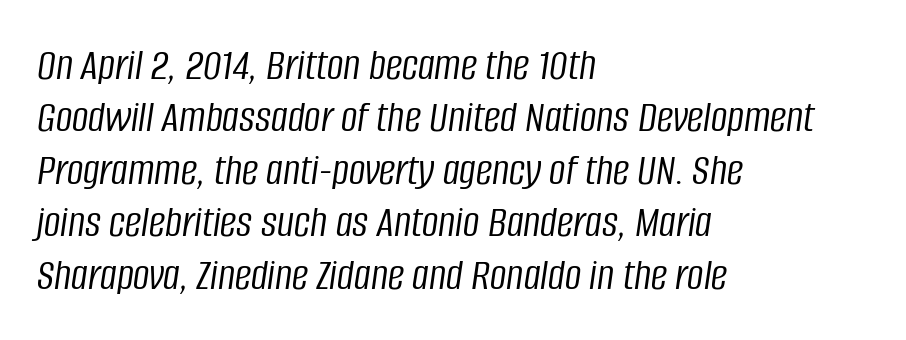
The image shows 46 px light, condensed type, italic (leaning right); set left-aligned, tight line spacing (1.14x), normal letter spacing, not underlined; low stroke contrast and a large x-height.
